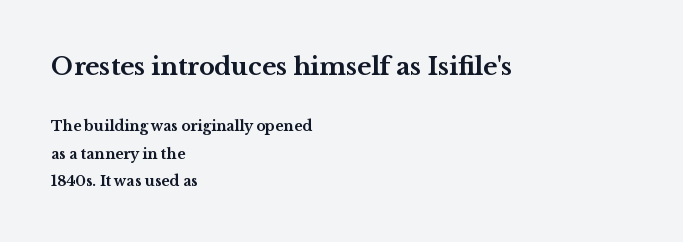
Inter-character spacing is left at the font's built-in metrics. A roman cut, with each character standing at attention. The more generous point size was reserved for the upper chunk. Look at the stroke-to-counter ratio: heavy, a bold. These lines stack with their left ends in a neat column. Loosely led — the rows are spread out.
